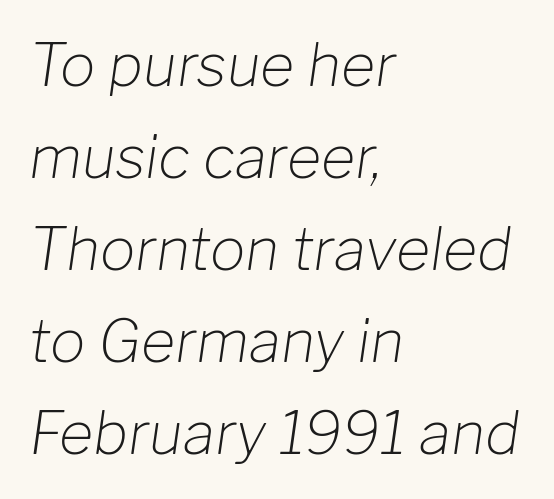
Q: Is the text bold? A: No.
Q: Is the text italic (slanted)? A: Yes, it leans right by about 8 degrees.
Q: Is the text underlined? A: No.
Q: How is the paragraph aligned? A: Left-aligned.
Q: Is the spacing between letters normal or unusually wide? A: Normal.
Q: Is the spacing between lines tight, normal or loose? A: Normal.
Q: Width (condensed, normal, or wide)? A: Normal.
Q: Stroke contrast? A: Low.
Q: x-height? A: Medium.
Q: Monospaced? A: No.
